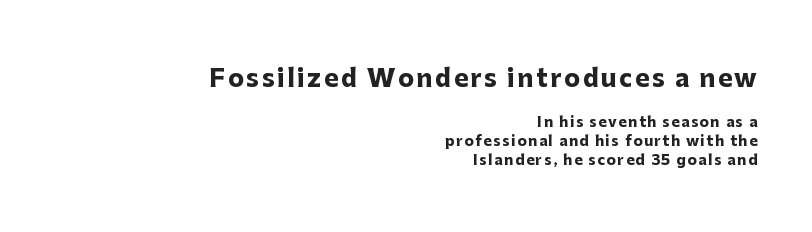
Q: Is the text bold? A: Yes.
Q: Is the text italic (slanted)? A: No, it is upright.
Q: Is the text underlined? A: No.
Q: How is the paragraph aligned? A: Right-aligned.
Q: Is the spacing between lines tight, normal or loose? A: Normal.
Q: Which block of text is set in a larger size, the first (top) or the second (bottom)? A: The first (top) one.
